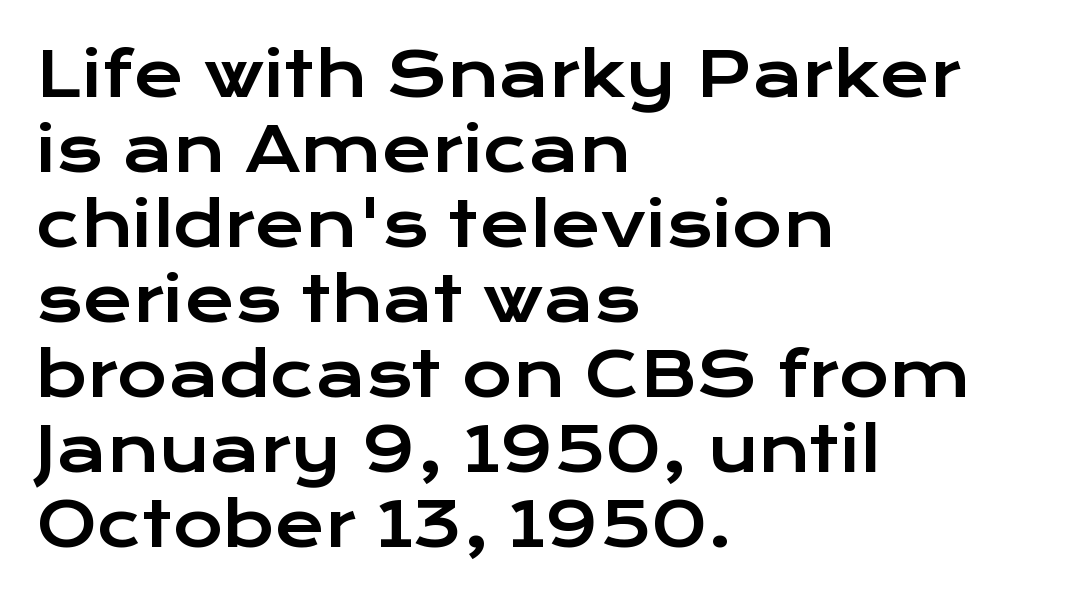
Q: Is the text italic (slanted)? A: No, it is upright.
Q: Is the typeface a serif or a sans-serif typeface? A: Sans-serif.
Q: Is the text underlined? A: No.
Q: How is the paragraph aligned? A: Left-aligned.
Q: Is the spacing between letters normal or unusually wide? A: Normal.
Q: Width (condensed, normal, or wide)? A: Wide.
Q: Stroke contrast? A: Low.
Q: x-height? A: Medium.
Q: Monospaced? A: No.
